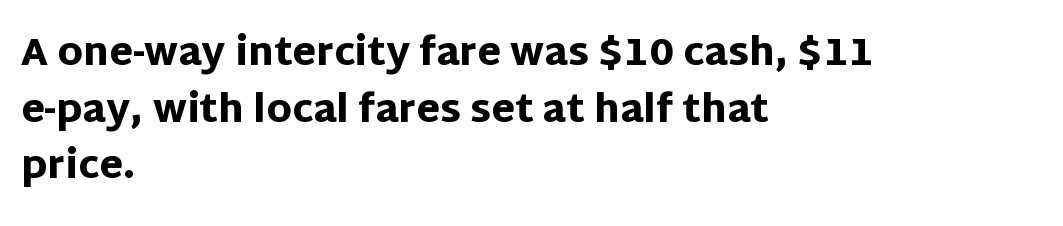
Evenly set lines give the paragraph a standard silhouette. Nobody touched the tracking dial on this one. Has an underline been added? It has not. All the whitespace from short lines collects on the right. Thick stems and heavy bowls — unmistakably bold. No feet cap the strokes, marking this as sans-serif type.
